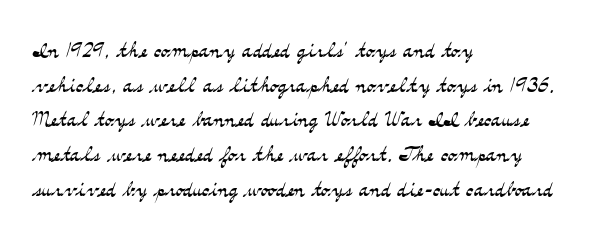
The image shows 28 px light, wide serif type; set left-aligned, line spacing 1.24x, normal letter spacing, not underlined; medium stroke contrast and a small x-height.
